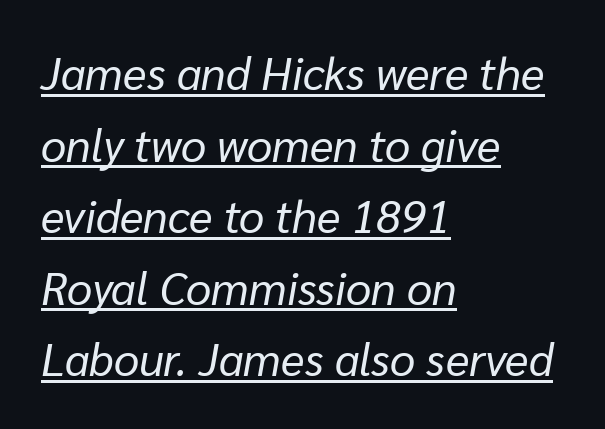
Characters are canted at an angle relative to the baseline's perpendicular. These lines keep a tight, regular rhythm from letter to letter. This sample carries an underscore along the baseline area. You could not count columns in this text — the font is proportionally spaced. No letter is thick-stroked: the sample isn't bold.
